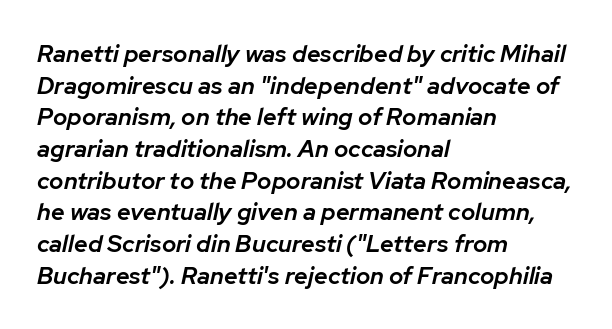
{"italic": "yes", "lean": "right", "slant_degrees": 12, "bold": "semi", "underline": "no", "align": "left", "line_spacing": "normal", "line_spacing_ratio": 1.32, "letter_spacing": "normal", "letter_spacing_em": 0.0, "glyph_px": 24}
